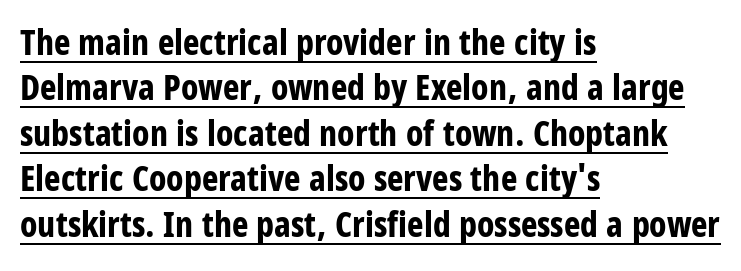
The image shows 35 px bold, condensed sans-serif type, upright; set left-aligned, normal line spacing (1.3x), normal letter spacing, underlined; low stroke contrast and a large x-height.
